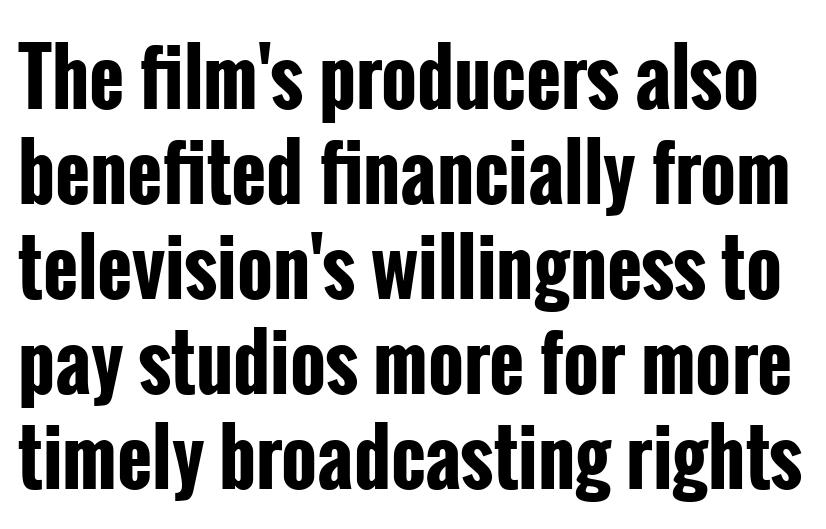
Q: Is the text bold? A: Yes.
Q: Is the text italic (slanted)? A: No, it is upright.
Q: Is the typeface a serif or a sans-serif typeface? A: Sans-serif.
Q: Is the text underlined? A: No.
Q: Is the spacing between letters normal or unusually wide? A: Normal.
Q: Is the spacing between lines tight, normal or loose? A: Normal.
Q: Width (condensed, normal, or wide)? A: Condensed.
Q: Stroke contrast? A: Low.
Q: x-height? A: Medium.
Q: Monospaced? A: No.
